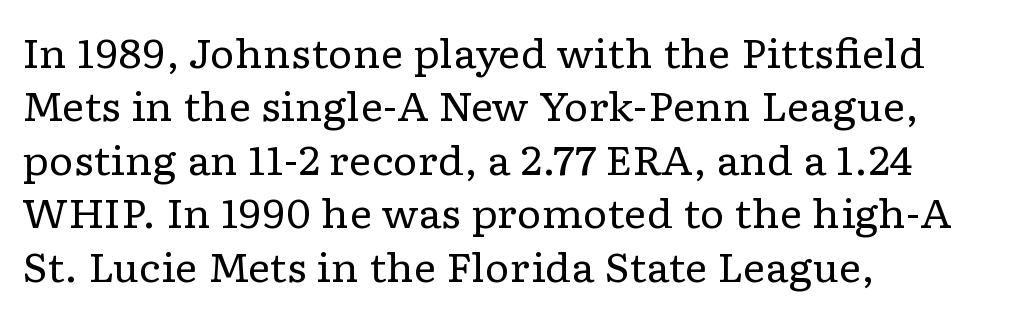
The text block is weighted toward the left margin, trailing off unevenly rightward. Between one letter and the next there's only the usual sliver of space. The letters stand straight up with perfectly vertical stems. The line-height multiplier appears to be the usual default. The letters advance in unequal steps, a hallmark of proportional type.
